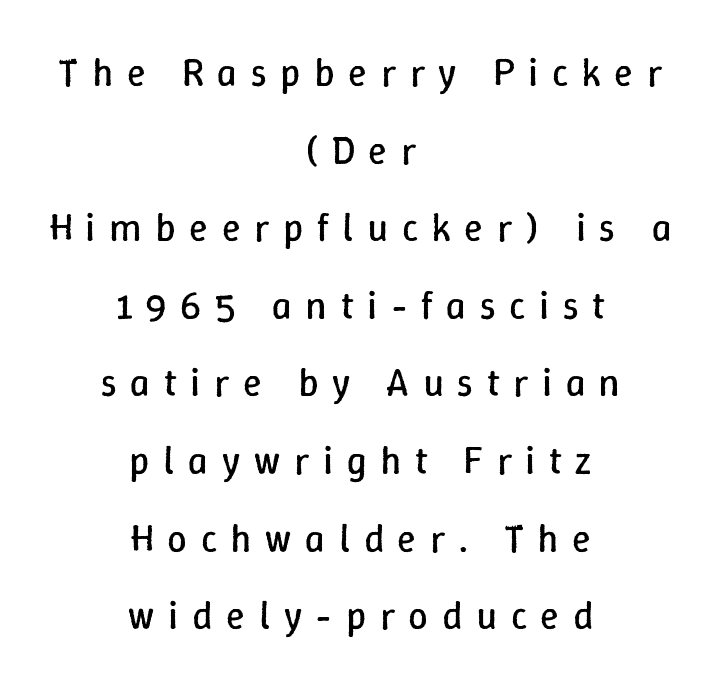
The image shows 39 px regular-weight type, upright; set centered, loose line spacing (1.99x), unusually wide letter spacing (+0.35 em), not underlined; low stroke contrast and a medium x-height.
